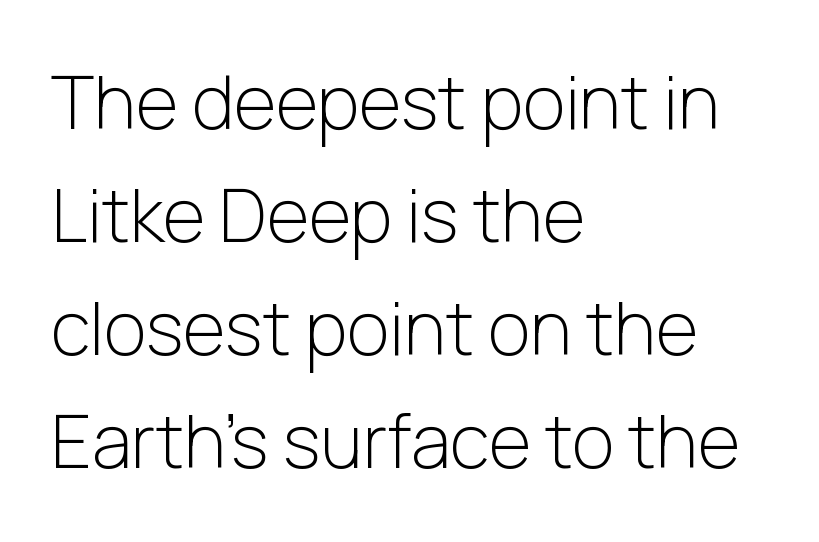
{"serif": "no", "italic": "no", "bold": "no", "weight": "light", "width": "normal", "stroke_contrast": "low", "x_height": "medium", "monospaced": "no", "underline": "no", "align": "left", "line_spacing": "normal", "line_spacing_ratio": 1.55, "letter_spacing": "normal", "letter_spacing_em": 0.0, "glyph_px": 73}
